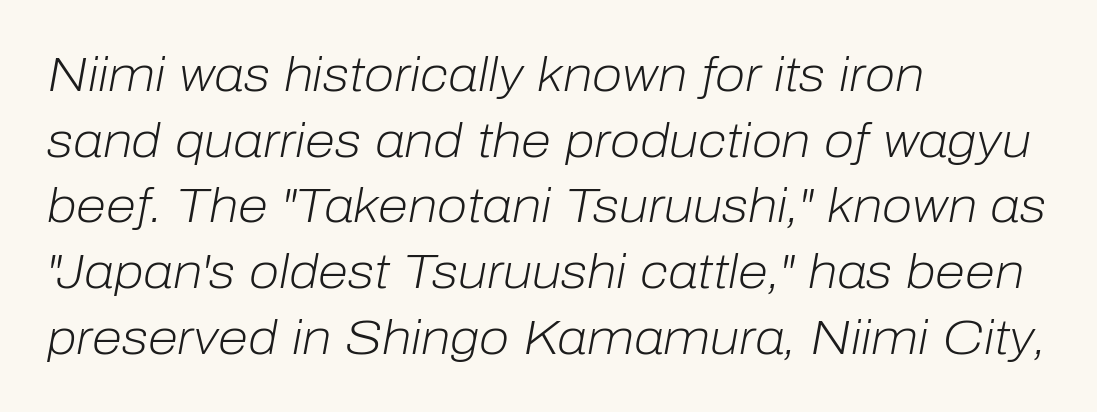
{"italic": "yes", "lean": "right", "slant_degrees": 10, "bold": "no", "weight": "light", "width": "normal", "stroke_contrast": "low", "x_height": "medium", "monospaced": "no", "underline": "no", "align": "left", "line_spacing": "normal", "line_spacing_ratio": 1.34, "letter_spacing": "normal", "letter_spacing_em": 0.0, "glyph_px": 49}
